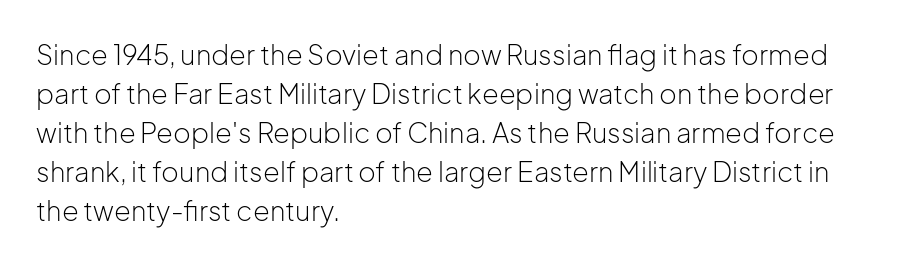
The image shows 27 px text type, upright; set left-aligned, normal line spacing (1.44x), normal letter spacing, not underlined.
